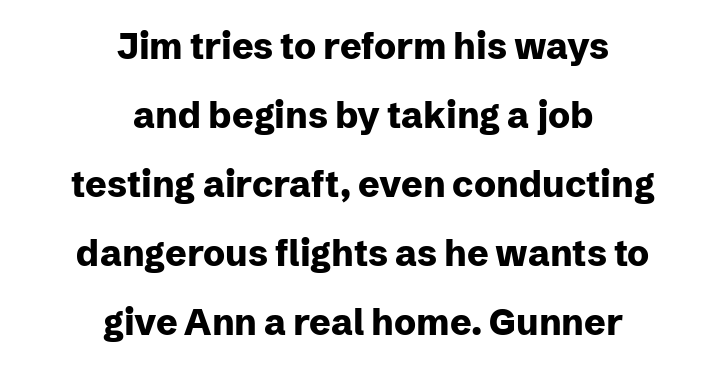
The image shows 36 px heavy sans-serif type, upright; set centered, loose line spacing (1.92x), normal letter spacing, not underlined; low stroke contrast and a medium x-height.
